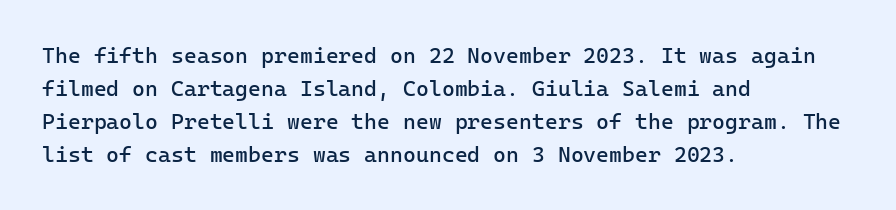
{"italic": "no", "bold": "no", "underline": "no", "align": "left", "line_spacing": "normal", "line_spacing_ratio": 1.5, "letter_spacing": "normal", "letter_spacing_em": 0.0, "glyph_px": 22}
